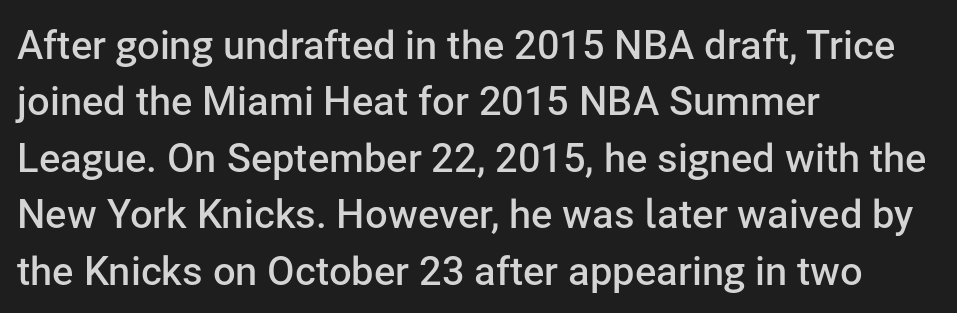
Q: Is the text bold? A: Semi-bold.
Q: Is the text italic (slanted)? A: No, it is upright.
Q: Is the typeface a serif or a sans-serif typeface? A: Sans-serif.
Q: Is the text underlined? A: No.
Q: How is the paragraph aligned? A: Left-aligned.
Q: Is the spacing between letters normal or unusually wide? A: Normal.
Q: Is the spacing between lines tight, normal or loose? A: Normal.
Q: Width (condensed, normal, or wide)? A: Normal.
Q: Stroke contrast? A: Low.
Q: x-height? A: Medium.
Q: Monospaced? A: No.
